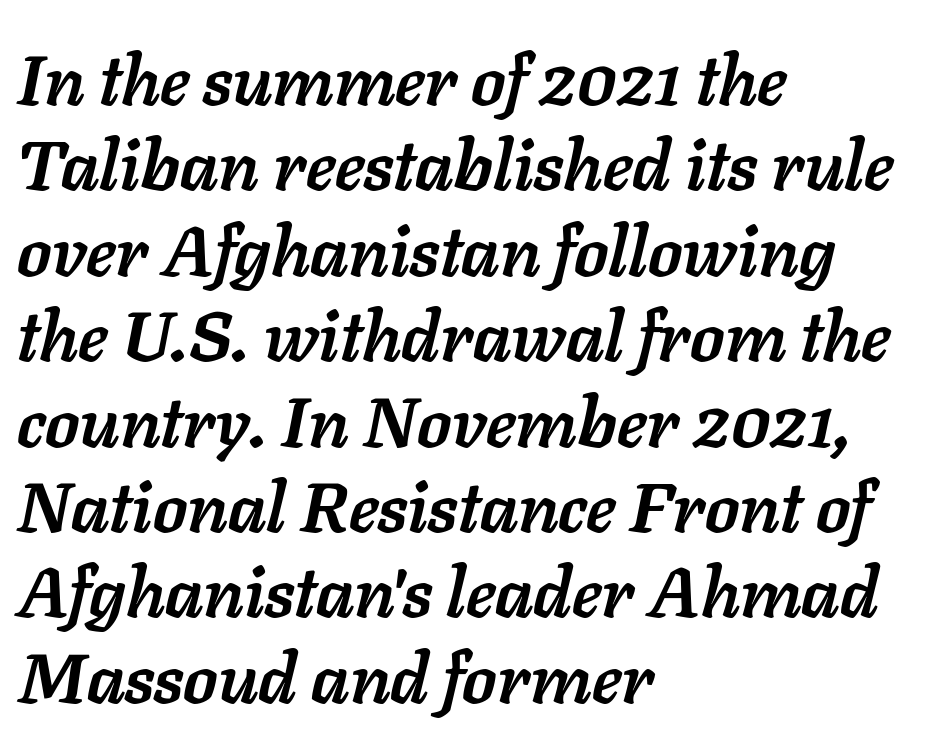
Rendered with sloped, italic letterforms. The compositor pushed each line to the left boundary. Rule under the text: the space is simply empty. Note the varied advance widths — an 'i' is clearly narrower than an 'm'.
